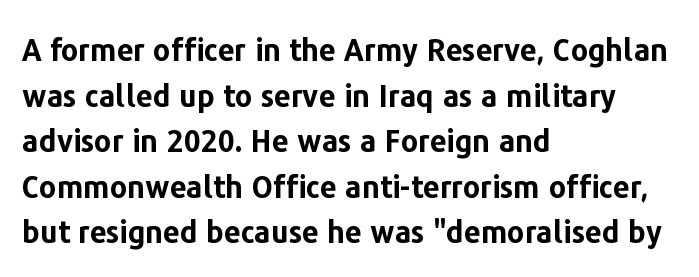
{"serif": "no", "italic": "no", "bold": "yes", "weight": "bold", "width": "normal", "stroke_contrast": "low", "x_height": "medium", "monospaced": "no", "underline": "no", "align": "left", "line_spacing": "normal", "line_spacing_ratio": 1.52, "letter_spacing": "normal", "letter_spacing_em": 0.0, "glyph_px": 30}
